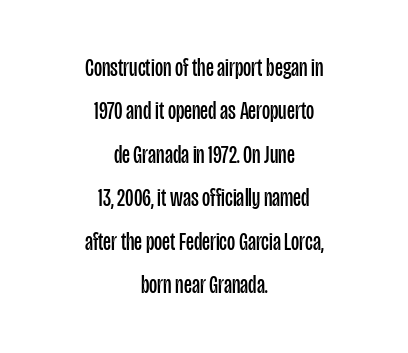
The image shows 25 px text type, upright; set centered, line spacing 1.74x, normal letter spacing, not underlined.
